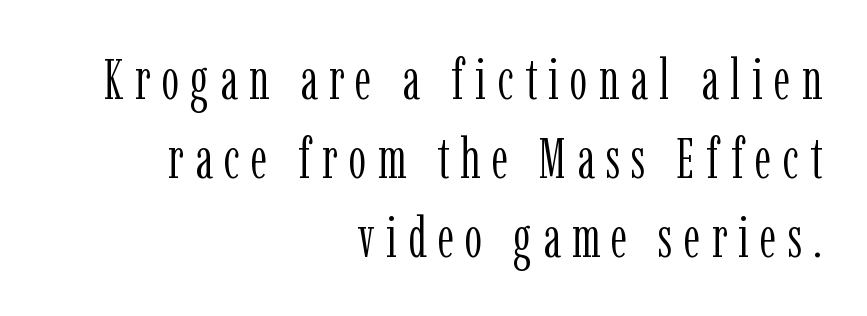
The image shows 56 px light, condensed serif type, upright; set right-aligned, normal line spacing (1.41x), unusually wide letter spacing (+0.2 em), not underlined; low stroke contrast and a medium x-height.
